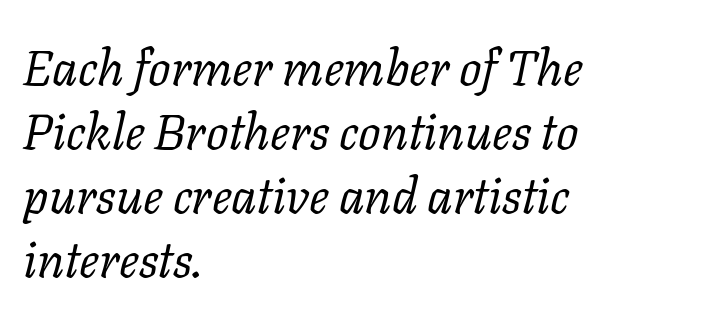
The face used here is rendered with its standard letterfit. Baseline-to-baseline distance is the conventional proportion of letter height. Decoration check: the copy has no underline. The lines in this sample share a left origin and differ only in where they stop.
